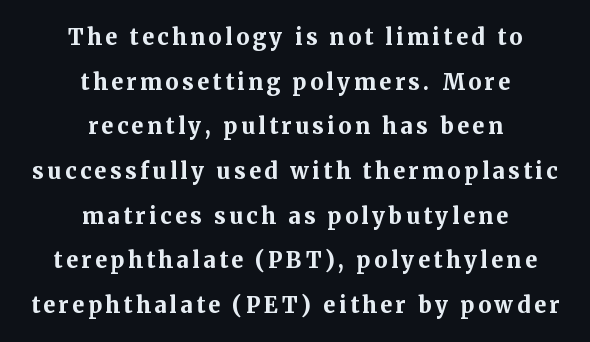
If you drew a line through each stem, it would be perfectly vertical. The passage is arranged like a title page — every line centered. Horizontal bands of white between lines are thick stripes. The space directly below the letters is spotless.
